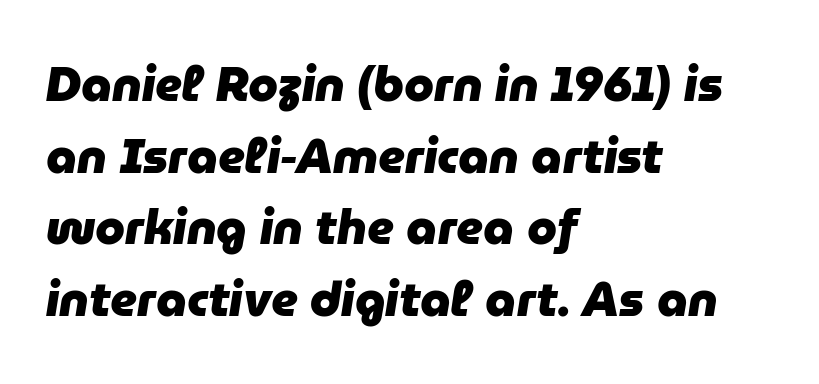
Q: Is the text bold? A: Yes.
Q: Is the text italic (slanted)? A: Yes, it leans right by about 9 degrees.
Q: Is the text underlined? A: No.
Q: How is the paragraph aligned? A: Left-aligned.
Q: Is the spacing between letters normal or unusually wide? A: Normal.
Q: Is the spacing between lines tight, normal or loose? A: Normal.
Q: Width (condensed, normal, or wide)? A: Normal.
Q: Stroke contrast? A: Low.
Q: x-height? A: Medium.
Q: Monospaced? A: No.
